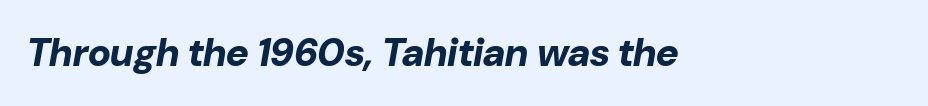
{"italic": "yes", "lean": "right", "slant_degrees": 10, "bold": "yes", "weight": "bold", "width": "normal", "stroke_contrast": "low", "x_height": "medium", "monospaced": "no", "underline": "no", "align": "left", "letter_spacing": "normal", "letter_spacing_em": 0.0, "glyph_px": 39}
